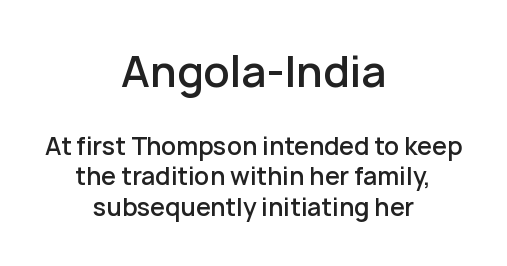
Q: Is the text bold? A: Semi-bold.
Q: Is the text italic (slanted)? A: No, it is upright.
Q: Is the typeface a serif or a sans-serif typeface? A: Sans-serif.
Q: Is the text underlined? A: No.
Q: How is the paragraph aligned? A: Centered.
Q: Is the spacing between letters normal or unusually wide? A: Normal.
Q: Is the spacing between lines tight, normal or loose? A: Normal.
Q: Which block of text is set in a larger size, the first (top) or the second (bottom)? A: The first (top) one.
Q: Width (condensed, normal, or wide)? A: Normal.
Q: Stroke contrast? A: Low.
Q: x-height? A: Medium.
Q: Monospaced? A: No.
